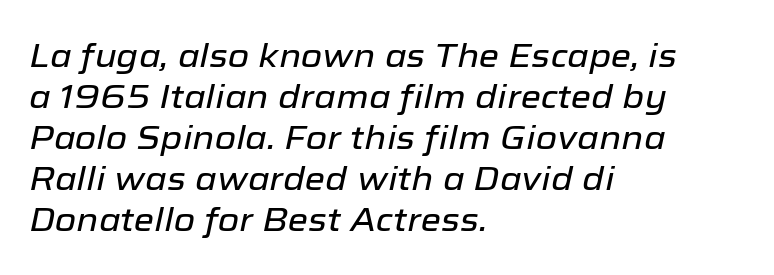
{"italic": "yes", "lean": "right", "slant_degrees": 12, "width": "normal", "stroke_contrast": "low", "x_height": "medium", "monospaced": "no", "underline": "no", "align": "left", "line_spacing_ratio": 1.24, "letter_spacing": "normal", "letter_spacing_em": 0.0, "glyph_px": 33}
